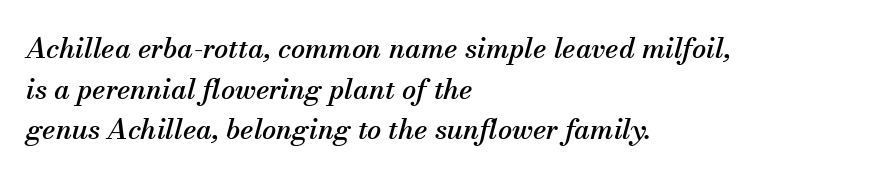
{"serif": "yes", "italic": "yes", "lean": "right", "slant_degrees": 13, "width": "normal", "stroke_contrast": "medium", "x_height": "small", "monospaced": "no", "underline": "no", "align": "left", "line_spacing": "normal", "line_spacing_ratio": 1.45, "letter_spacing": "normal", "letter_spacing_em": 0.0, "glyph_px": 28}
